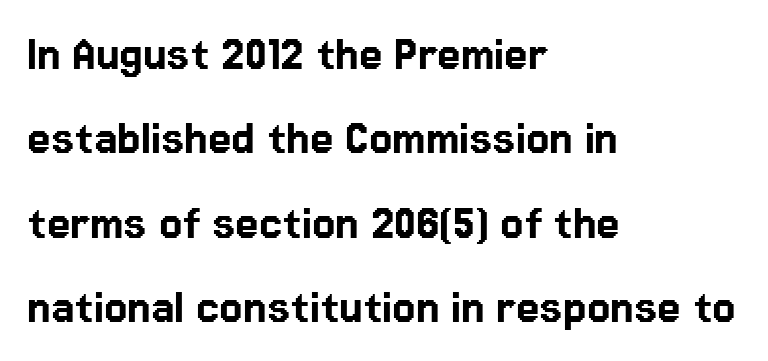
Words appear dense and cohesive because spacing is normal. Interline gaps are of average width in this sample. Only glyphs here, with clear space below each row. Ordinary non-slanted type is in use. This sample is left-justified, so line endings fall wherever the words run out.
